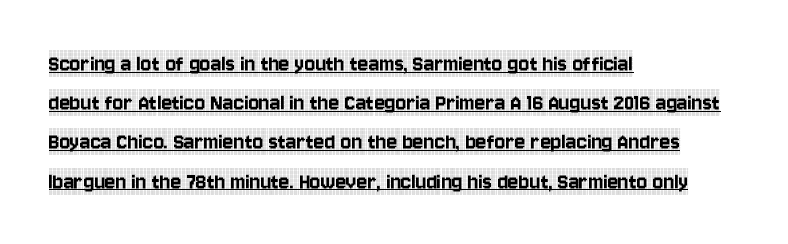
This rendering leaves character spacing at its baseline value. The specimen reads as upright at a glance. A student would call this left alignment; a typographer would say flush left, rag right. Has an underline been added? It has. The vertical gap from one line to the next is medium.
